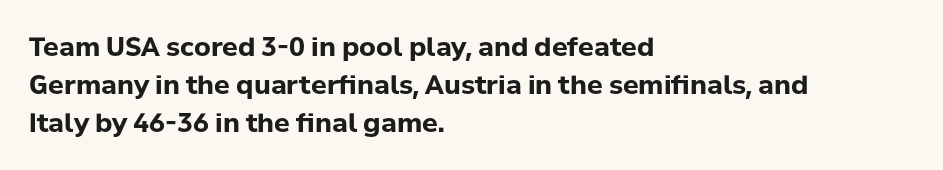
The image shows 26 px bold type, upright; set left-aligned, normal line spacing (1.46x), normal letter spacing, not underlined.
